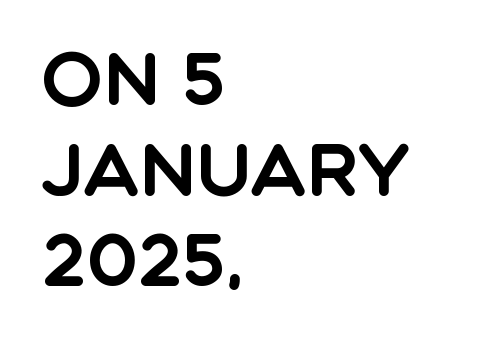
When letters stand straight like this, we call the style roman or upright. Has an underline been added? It has not. This is sans-serif lettering, the kind often seen on screens and signage. Caption: standard tracking, unaltered.
